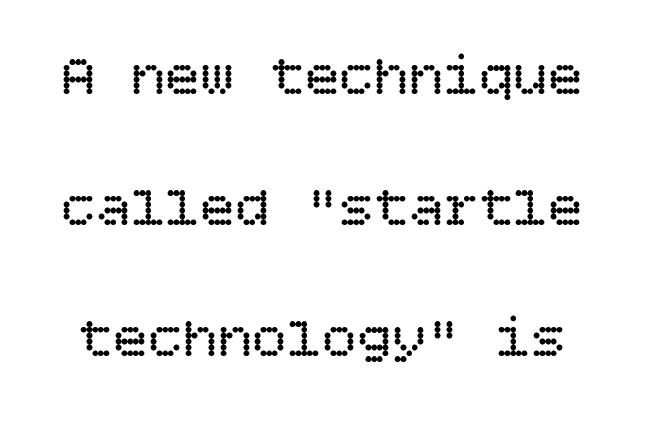
Q: Is the text bold? A: No.
Q: Is the text italic (slanted)? A: No, it is upright.
Q: Is the text underlined? A: No.
Q: Is the spacing between letters normal or unusually wide? A: Normal.
Q: Is the spacing between lines tight, normal or loose? A: Loose.
Q: Width (condensed, normal, or wide)? A: Normal.
Q: Stroke contrast? A: Low.
Q: x-height? A: Large.
